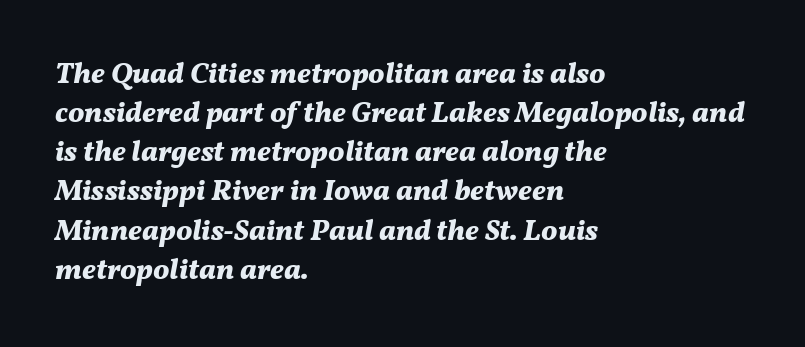
Q: Is the text bold? A: Yes.
Q: Is the text italic (slanted)? A: Yes, it leans right by about 11 degrees.
Q: Is the text underlined? A: No.
Q: How is the paragraph aligned? A: Left-aligned.
Q: Is the spacing between letters normal or unusually wide? A: Normal.
Q: Is the spacing between lines tight, normal or loose? A: Normal.
Q: Width (condensed, normal, or wide)? A: Normal.
Q: Stroke contrast? A: Medium.
Q: x-height? A: Medium.
Q: Monospaced? A: No.
